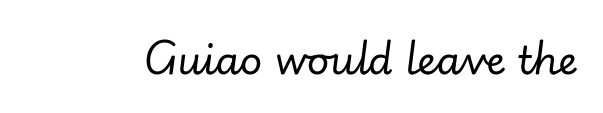
This rendering features lettering with no underline. Does the lettering tilt? It does — this is italic. Each word holds together tightly as a unit, with standard inter-letter gaps. A light-to-regular cut is what we see here.
